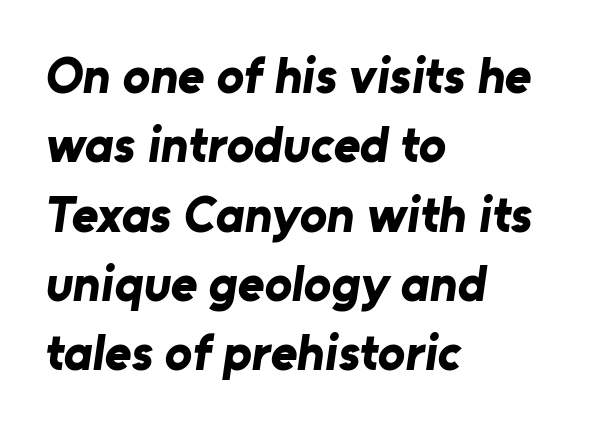
The image shows 51 px bold sans-serif type; set left-aligned, normal line spacing (1.36x), normal letter spacing, not underlined; low stroke contrast and a medium x-height.
